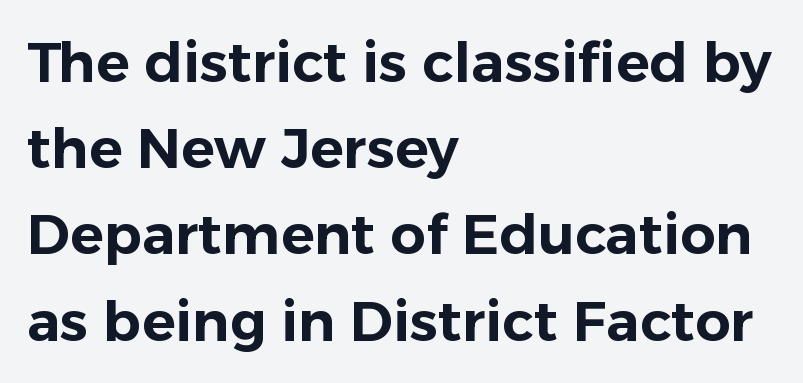
Q: Is the text italic (slanted)? A: No, it is upright.
Q: Is the typeface a serif or a sans-serif typeface? A: Sans-serif.
Q: Is the text underlined? A: No.
Q: How is the paragraph aligned? A: Left-aligned.
Q: Is the spacing between letters normal or unusually wide? A: Normal.
Q: Is the spacing between lines tight, normal or loose? A: Normal.
Q: Width (condensed, normal, or wide)? A: Normal.
Q: Stroke contrast? A: Low.
Q: x-height? A: Medium.
Q: Monospaced? A: No.
